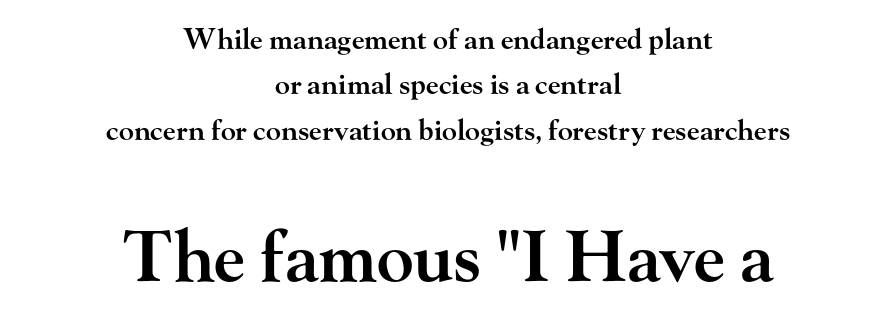
{"serif": "yes", "italic": "no", "bold": "semi", "weight": "semibold", "width": "wide", "stroke_contrast": "high", "x_height": "small", "monospaced": "no", "underline": "no", "align": "center", "line_spacing": "normal", "line_spacing_ratio": 1.62, "letter_spacing": "normal", "letter_spacing_em": 0.0, "larger_block": "second", "size_ratio": 2.46, "glyph_px": 69}
